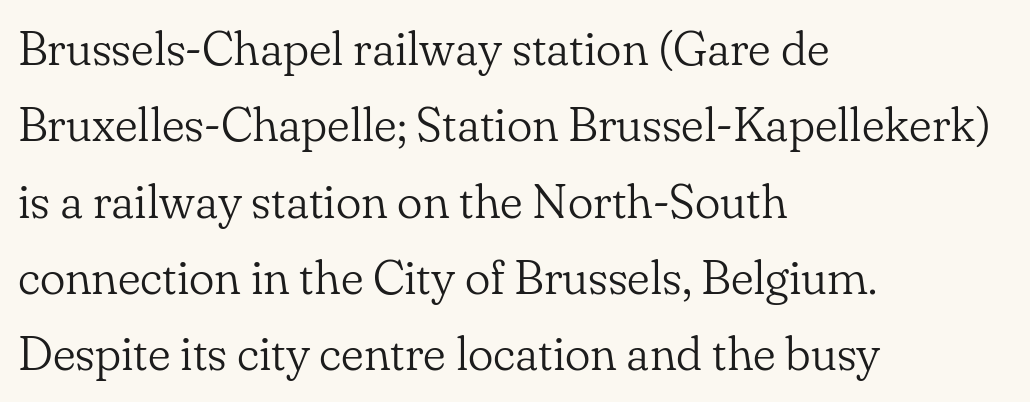
Spacing verdict: proportional, widths tailored to each character. Heaviness? Minimal to ordinary, like unemphasized prose. No word sits above an underline. The setting favours the left margin, as ordinary paragraphs usually do. Glyph-to-glyph distance matches everyday printed text. Does the type have serifs? Yes, each stem ends in a small foot.
